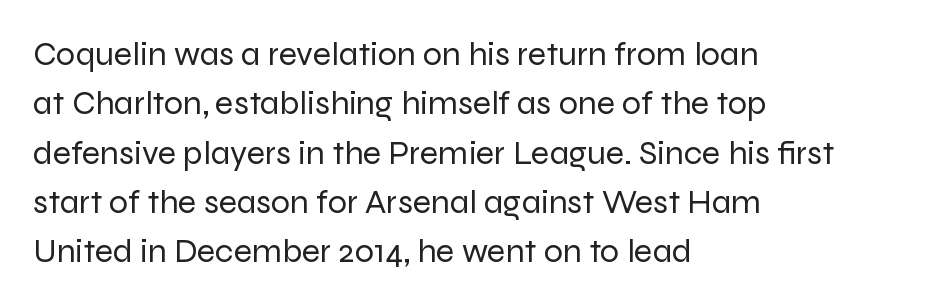
{"serif": "no", "italic": "no", "bold": "no", "weight": "regular", "width": "normal", "stroke_contrast": "low", "x_height": "medium", "monospaced": "no", "underline": "no", "align": "left", "line_spacing": "normal", "line_spacing_ratio": 1.45, "letter_spacing": "normal", "letter_spacing_em": 0.0, "glyph_px": 34}
